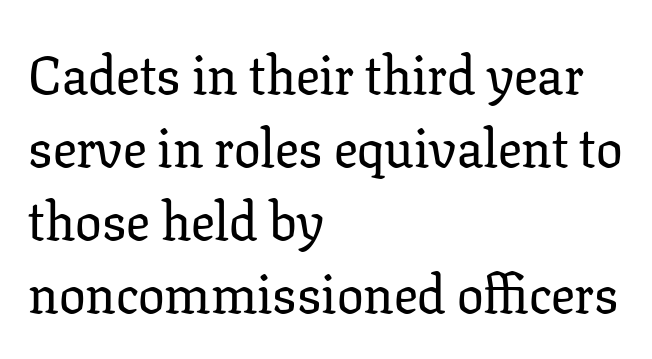
The rendering shows small feet on the letterforms — a serif design. Posture: upright roman. You could call the tracking neutral — neither tight nor loose. Character widths vary here, with narrow letters taking less room than wide ones. Which margin do the lines hug? The left one — the right edge is uneven. Any mark beneath the type? The region is blank.
